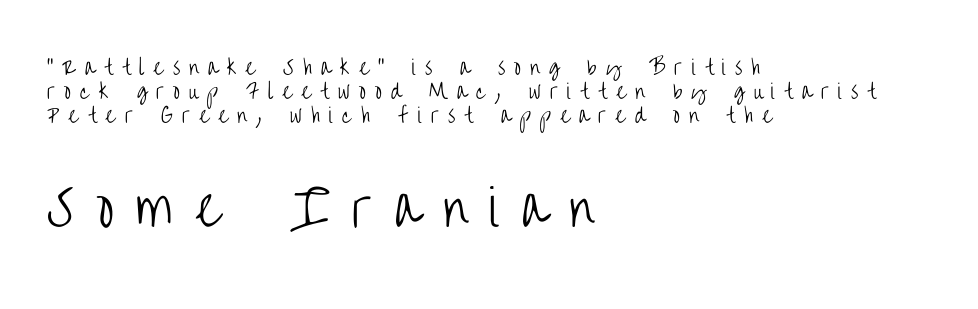
Anything drawn beneath the words? Only blank space. Tracking here is generous; glyphs stand well apart from one another. Between these two stacked blocks, the lower one wins on size. These lines were composed using upright roman letters.
